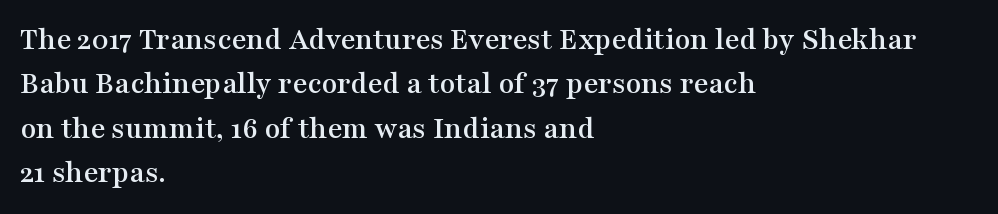
The image shows 32 px wide serif type, upright; set left-aligned, normal line spacing (1.39x), normal letter spacing, not underlined; medium stroke contrast and a medium x-height.
